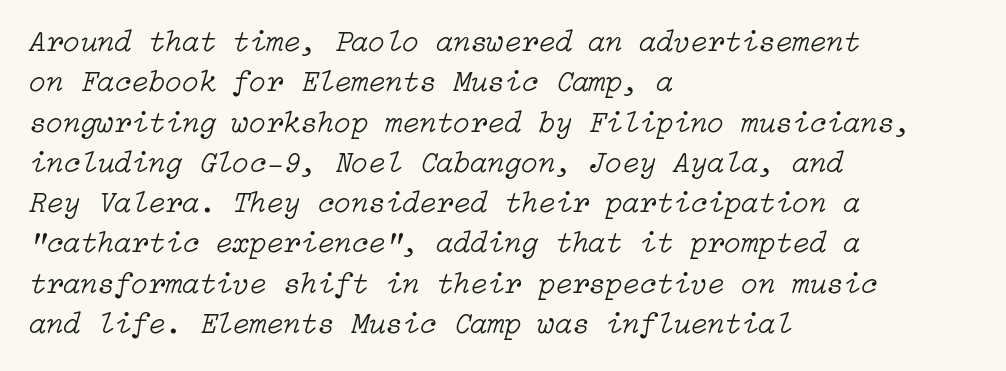
Just letters on the line, the space beneath them empty. Designer's note — italics engaged. The designer left line spacing at the default. Here the glyphs are tracked normally, forming tight word shapes. No chunkiness to these letters — they're not bold. Which margin do the lines hug? The left one — the right edge is uneven.
